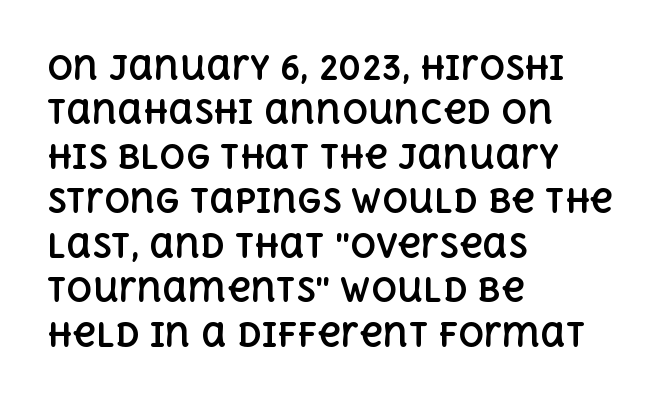
Q: Is the text bold? A: Yes.
Q: Is the text italic (slanted)? A: No, it is upright.
Q: Is the text underlined? A: No.
Q: How is the paragraph aligned? A: Left-aligned.
Q: Is the spacing between letters normal or unusually wide? A: Normal.
Q: Is the spacing between lines tight, normal or loose? A: Normal.
Q: Width (condensed, normal, or wide)? A: Normal.
Q: x-height? A: Large.
Q: Monospaced? A: No.
